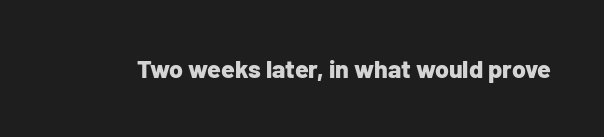
Q: Is the text bold? A: Yes.
Q: Is the text italic (slanted)? A: No, it is upright.
Q: Is the text underlined? A: No.
Q: Is the spacing between letters normal or unusually wide? A: Normal.
